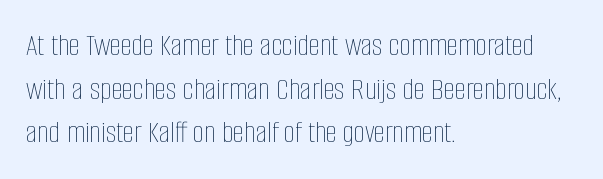
Notice how the passage keeps a crisp vertical edge on the left only. Leading: standard. The letters look calm and open, with moderate or lighter stems. A typesetter would call this proportional, since set widths differ per character. Glyph-to-glyph distance matches everyday printed text.
